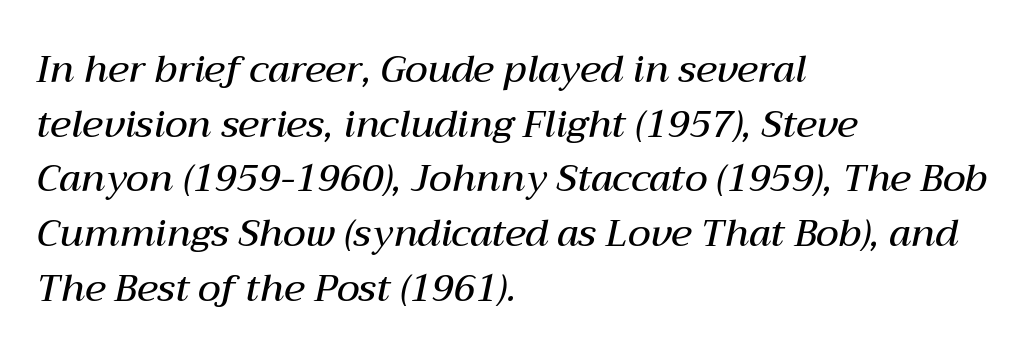
The image shows 38 px semibold type, italic (leaning right); set left-aligned, normal line spacing (1.44x), normal letter spacing, not underlined; medium stroke contrast and a medium x-height.
